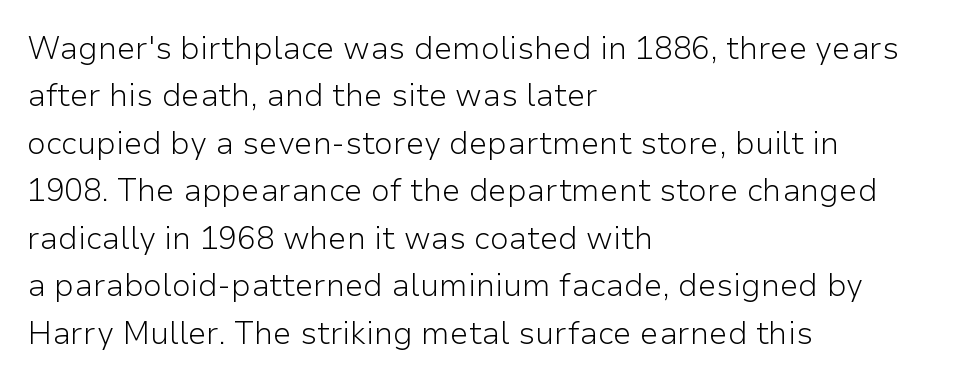
{"serif": "no", "italic": "no", "bold": "no", "weight": "light", "width": "normal", "stroke_contrast": "low", "x_height": "medium", "monospaced": "no", "underline": "no", "align": "left", "line_spacing": "normal", "line_spacing_ratio": 1.53, "letter_spacing": "normal", "letter_spacing_em": 0.0, "glyph_px": 31}
